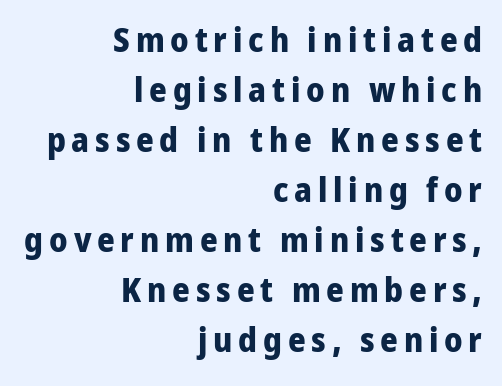
Q: Is the text bold? A: Yes.
Q: Is the text italic (slanted)? A: No, it is upright.
Q: Is the typeface a serif or a sans-serif typeface? A: Sans-serif.
Q: Is the text underlined? A: No.
Q: How is the paragraph aligned? A: Right-aligned.
Q: Is the spacing between lines tight, normal or loose? A: Normal.
Q: Width (condensed, normal, or wide)? A: Normal.
Q: Stroke contrast? A: Low.
Q: x-height? A: Medium.
Q: Monospaced? A: No.
